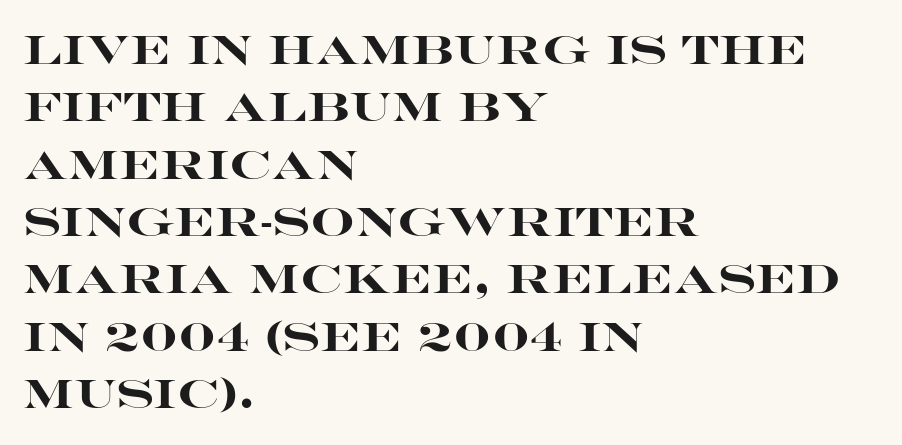
Q: Is the text bold? A: Yes.
Q: Is the text italic (slanted)? A: No, it is upright.
Q: Is the typeface a serif or a sans-serif typeface? A: Serif.
Q: Is the text underlined? A: No.
Q: How is the paragraph aligned? A: Left-aligned.
Q: Is the spacing between letters normal or unusually wide? A: Normal.
Q: Is the spacing between lines tight, normal or loose? A: Normal.
Q: Width (condensed, normal, or wide)? A: Wide.
Q: Stroke contrast? A: High.
Q: x-height? A: Large.
Q: Monospaced? A: No.
